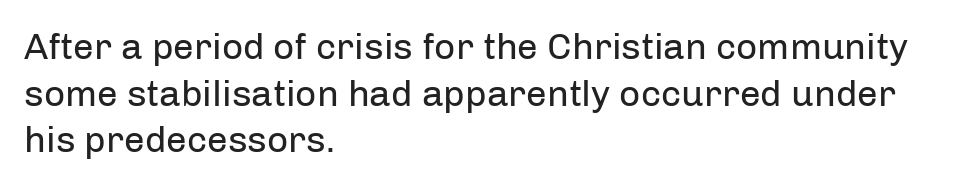
The image shows 37 px regular-weight sans-serif type, upright; set left-aligned, normal line spacing (1.26x), normal letter spacing, not underlined; low stroke contrast and a medium x-height.
